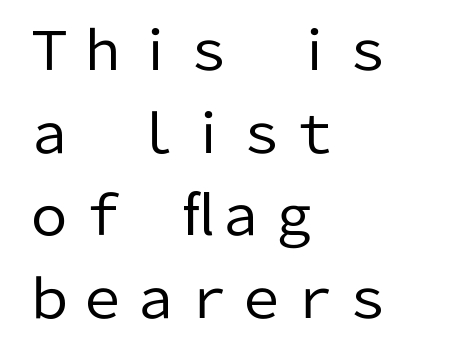
Q: Is the text bold? A: No.
Q: Is the text italic (slanted)? A: No, it is upright.
Q: Is the typeface a serif or a sans-serif typeface? A: Sans-serif.
Q: Is the text underlined? A: No.
Q: How is the paragraph aligned? A: Left-aligned.
Q: Is the spacing between letters normal or unusually wide? A: Normal.
Q: Is the spacing between lines tight, normal or loose? A: Normal.
Q: Width (condensed, normal, or wide)? A: Normal.
Q: Stroke contrast? A: Low.
Q: x-height? A: Medium.
Q: Monospaced? A: No.
